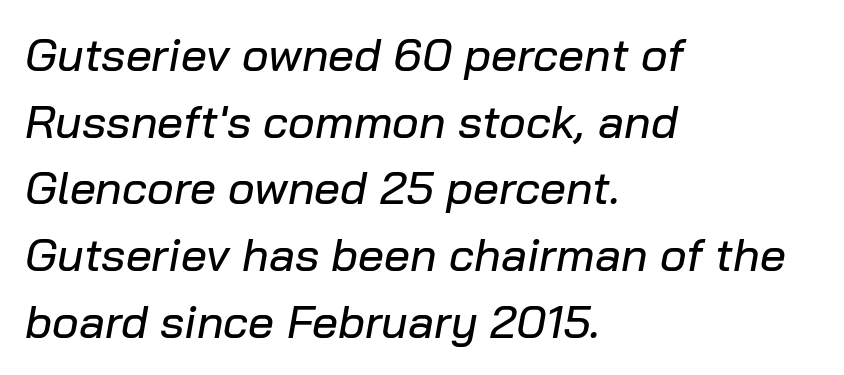
Q: Is the text italic (slanted)? A: Yes, it leans right by about 10 degrees.
Q: Is the text underlined? A: No.
Q: How is the paragraph aligned? A: Left-aligned.
Q: Is the spacing between letters normal or unusually wide? A: Normal.
Q: Is the spacing between lines tight, normal or loose? A: Normal.
Q: Width (condensed, normal, or wide)? A: Normal.
Q: Stroke contrast? A: Low.
Q: x-height? A: Medium.
Q: Monospaced? A: No.
